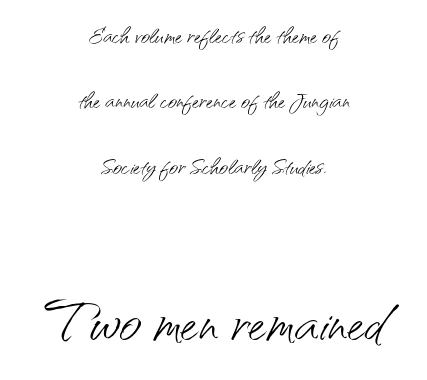
{"serif": "no", "bold": "no", "weight": "light", "width": "normal", "stroke_contrast": "medium", "x_height": "small", "monospaced": "no", "underline": "no", "align": "center", "line_spacing": "loose", "line_spacing_ratio": 2.11, "letter_spacing": "normal", "letter_spacing_em": 0.0, "larger_block": "second", "size_ratio": 2.52, "glyph_px": 78}
